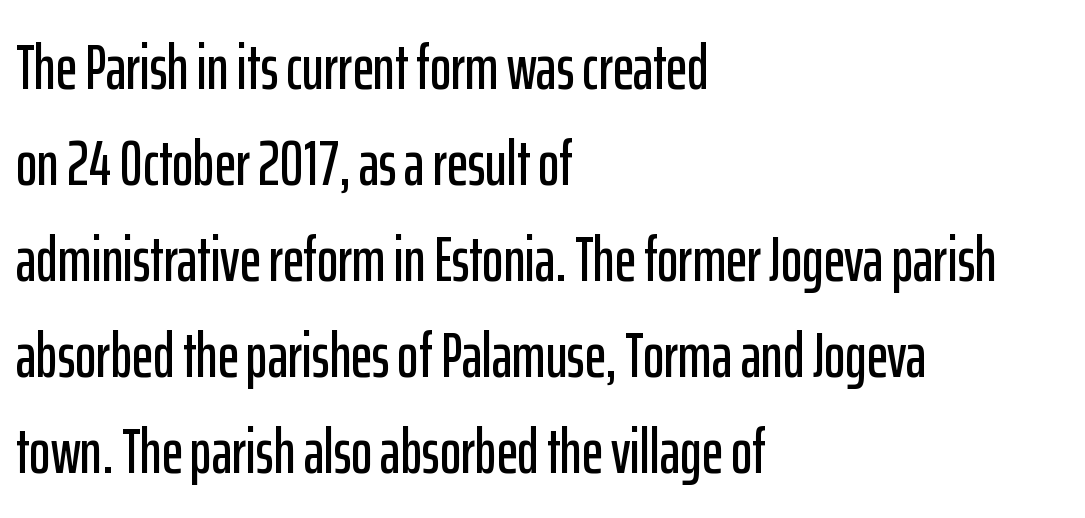
The image shows 64 px condensed sans-serif type, upright; set left-aligned, normal line spacing (1.5x), normal letter spacing, not underlined; low stroke contrast and a medium x-height.
